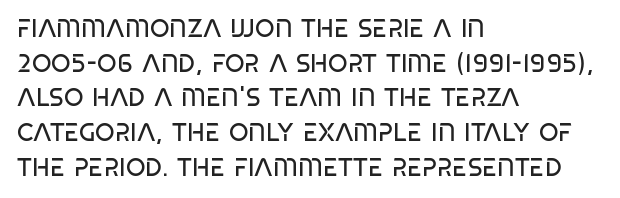
The image shows 25 px text type; set left-aligned, normal line spacing (1.39x), normal letter spacing, not underlined.
